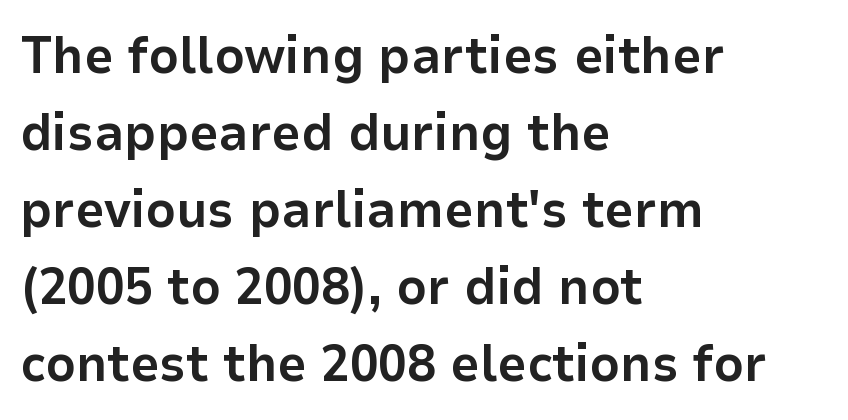
The image shows 52 px bold sans-serif type, upright; set left-aligned, normal line spacing (1.48x), normal letter spacing, not underlined; low stroke contrast and a medium x-height.
